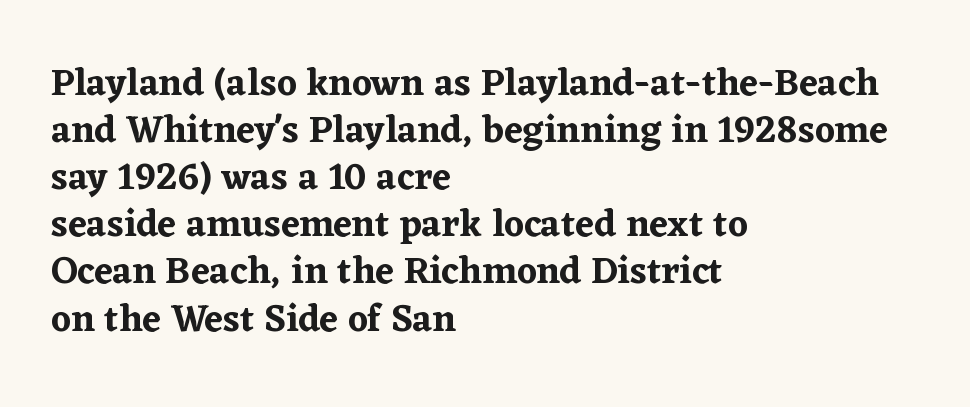
Each letter keeps its own natural width here, so spacing adapts to shape. Each line starts at the same left margin while the right side varies. Decoration check: the copy has no underline. Does the lettering tilt? It doesn't — this is upright. Font category for this specimen: serif. Nothing unusual about the tracking: characters are spaced as the font intends.
